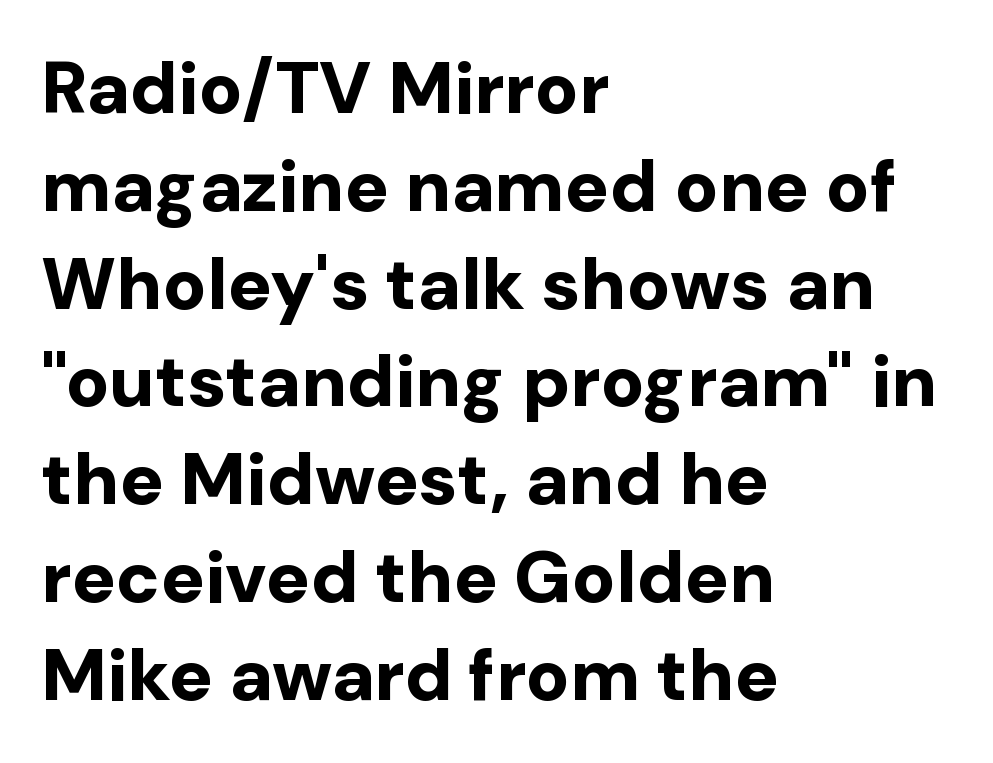
The image shows 73 px bold sans-serif type, upright; set left-aligned, normal line spacing (1.34x), normal letter spacing, not underlined; low stroke contrast and a medium x-height.
